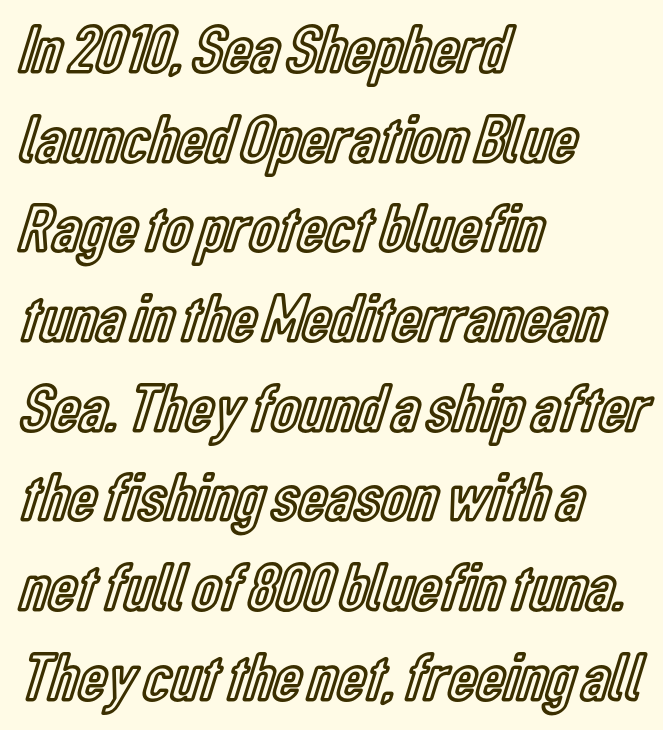
The image shows 69 px condensed type; set left-aligned, normal line spacing (1.3x), normal letter spacing, not underlined; a medium x-height.
